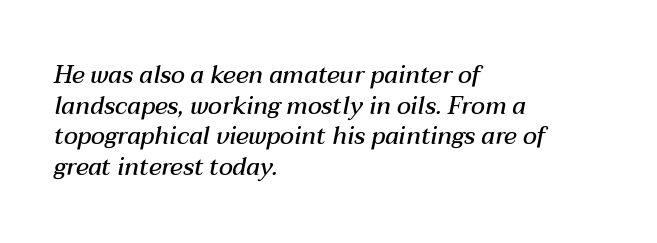
Descenders hang freely into open space. Bold? Not quite — semibold, heavier than regular but stopping short. Would a proofreader flag this as italicized? Yes. Short and long lines alike share a common starting point at left.
